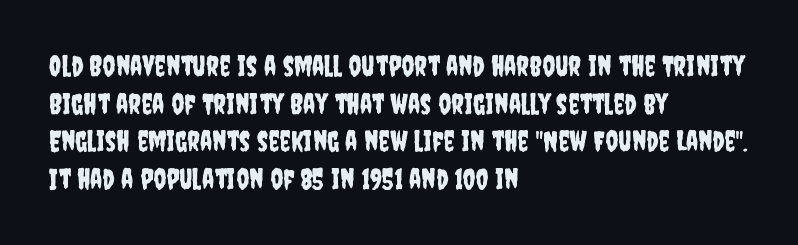
{"serif": "no", "italic": "no", "width": "condensed", "stroke_contrast": "low", "x_height": "large", "monospaced": "no", "underline": "no", "align": "left", "line_spacing": "normal", "line_spacing_ratio": 1.34, "letter_spacing": "normal", "letter_spacing_em": 0.0, "glyph_px": 28}
